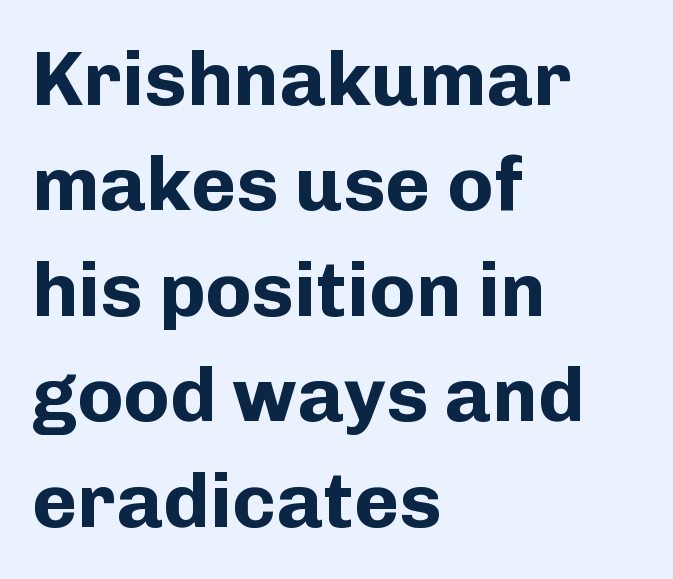
{"serif": "no", "italic": "no", "bold": "yes", "weight": "bold", "width": "normal", "stroke_contrast": "low", "x_height": "medium", "monospaced": "no", "underline": "no", "align": "left", "line_spacing": "normal", "line_spacing_ratio": 1.37, "letter_spacing": "normal", "letter_spacing_em": 0.0, "glyph_px": 77}
